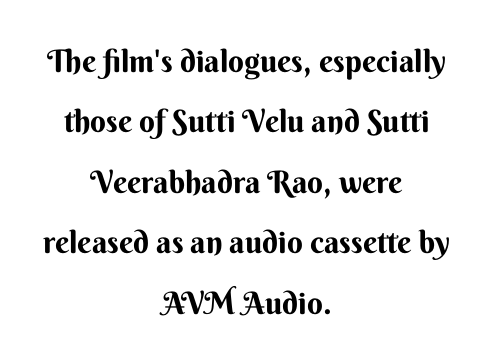
Nothing sits at the stroke ends, so this counts as sans-serif. The face used here is rendered with its standard letterfit. Proportional: the letters do not fall into vertical columns. Whoever set this chose breathing room over compactness in the vertical rhythm. Its strokes are broad and dark, the hallmark of bold type.
